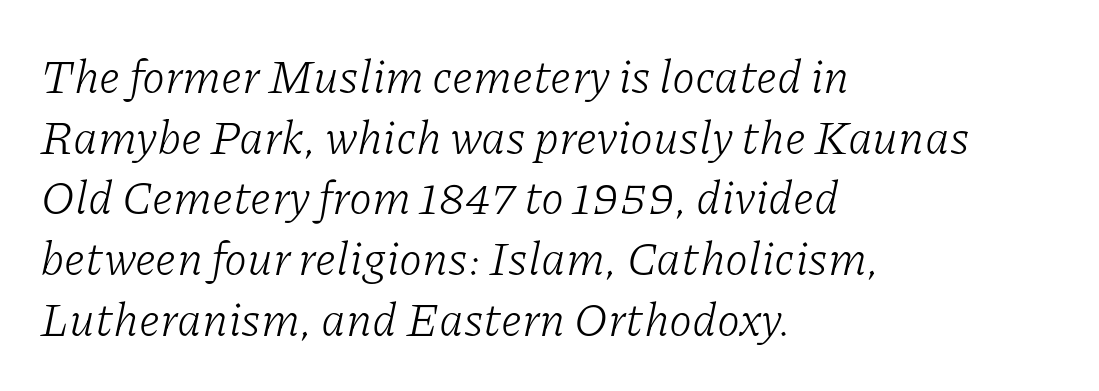
The image shows 47 px light serif type, italic (leaning right); set left-aligned, normal line spacing (1.29x), normal letter spacing, not underlined; low stroke contrast and a medium x-height.
